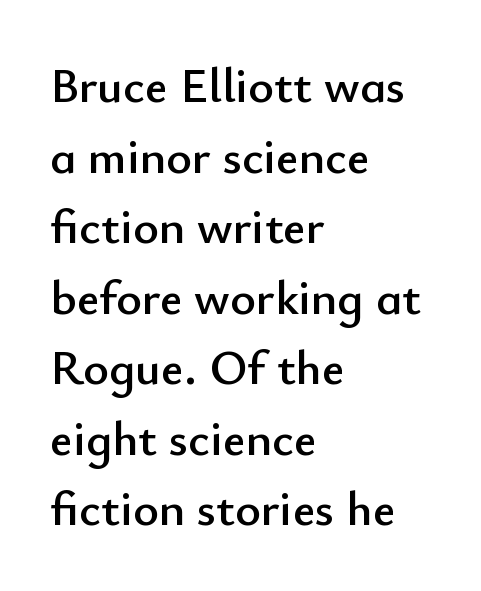
The image shows 49 px sans-serif type, upright; set left-aligned, normal line spacing (1.44x), normal letter spacing, not underlined; low stroke contrast and a small x-height.
